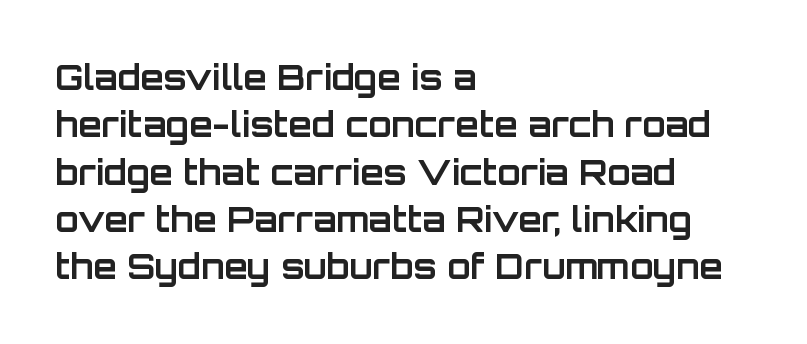
Q: Is the text bold? A: Yes.
Q: Is the text italic (slanted)? A: No, it is upright.
Q: Is the typeface a serif or a sans-serif typeface? A: Sans-serif.
Q: Is the text underlined? A: No.
Q: How is the paragraph aligned? A: Left-aligned.
Q: Is the spacing between letters normal or unusually wide? A: Normal.
Q: Is the spacing between lines tight, normal or loose? A: Normal.
Q: Width (condensed, normal, or wide)? A: Normal.
Q: Stroke contrast? A: Low.
Q: x-height? A: Large.
Q: Monospaced? A: No.
